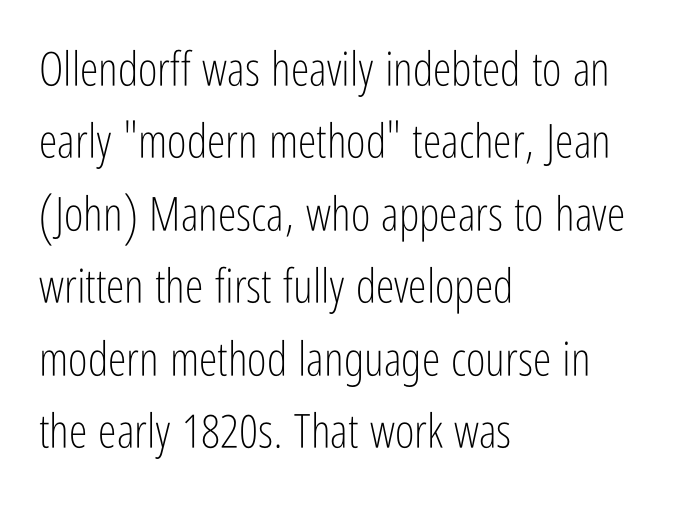
{"serif": "no", "italic": "no", "bold": "no", "weight": "light", "width": "condensed", "stroke_contrast": "low", "x_height": "medium", "monospaced": "no", "underline": "no", "align": "left", "line_spacing": "normal", "line_spacing_ratio": 1.54, "letter_spacing": "normal", "letter_spacing_em": 0.0, "glyph_px": 47}
